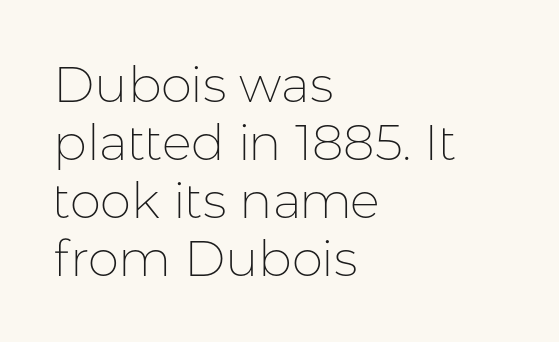
The image shows 50 px thin sans-serif type, upright; set left-aligned, line spacing 1.16x, normal letter spacing, not underlined; low stroke contrast and a medium x-height.
